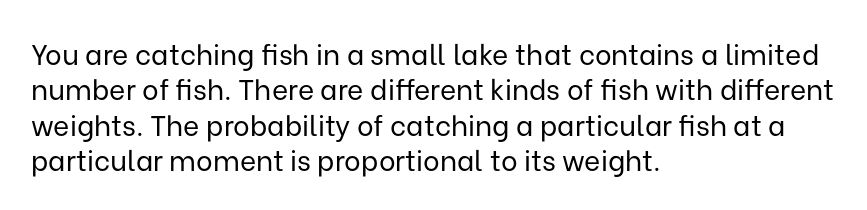
Each letter's strokes conclude bluntly, with no projecting serifs. Line starts are locked; line ends wander. This reads as an unemphasized weight, regular at the heaviest. Does extra space separate the letters? No, they use regular spacing.
